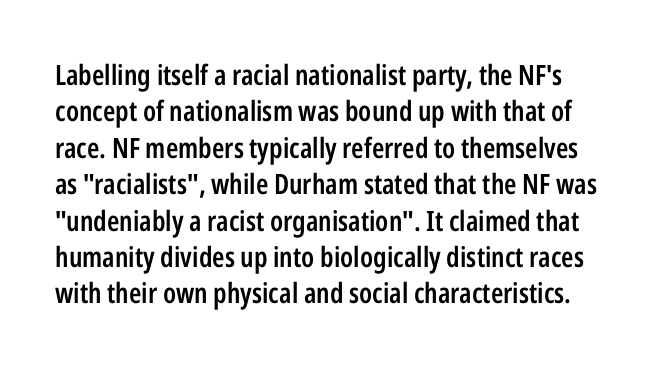
{"serif": "no", "italic": "no", "bold": "semi", "weight": "semibold", "width": "condensed", "stroke_contrast": "low", "x_height": "medium", "monospaced": "no", "underline": "no", "line_spacing": "normal", "line_spacing_ratio": 1.3, "letter_spacing": "normal", "letter_spacing_em": 0.0, "glyph_px": 28}
